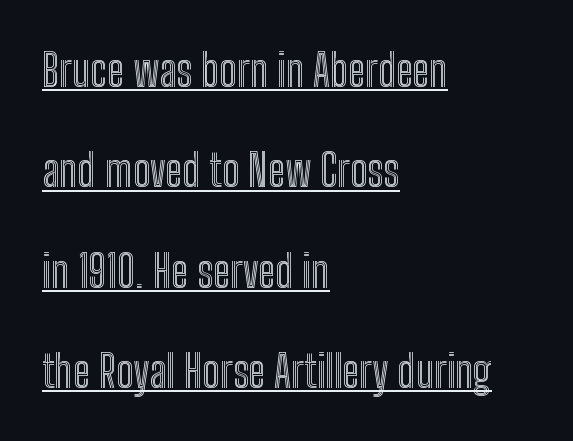
The letters sit at their default tracking, neither squeezed nor spread. Visually the block forms a straight wall on the left and a jagged coastline on the right. Looks like regular typesetting: each glyph gets only the width it needs. The letters stand straight up with perfectly vertical stems.
